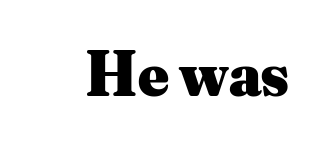
The image shows 65 px heavy serif type, upright; set normal letter spacing, not underlined; medium stroke contrast and a small x-height.
